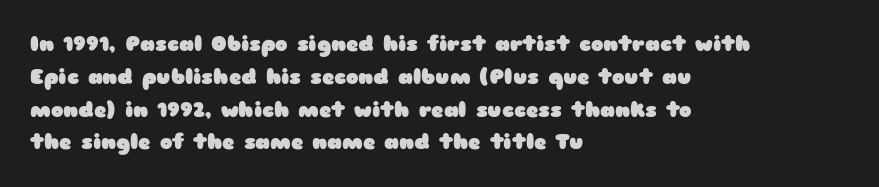
The image shows 21 px bold type, upright; set left-aligned, normal line spacing (1.56x), normal letter spacing, not underlined.
